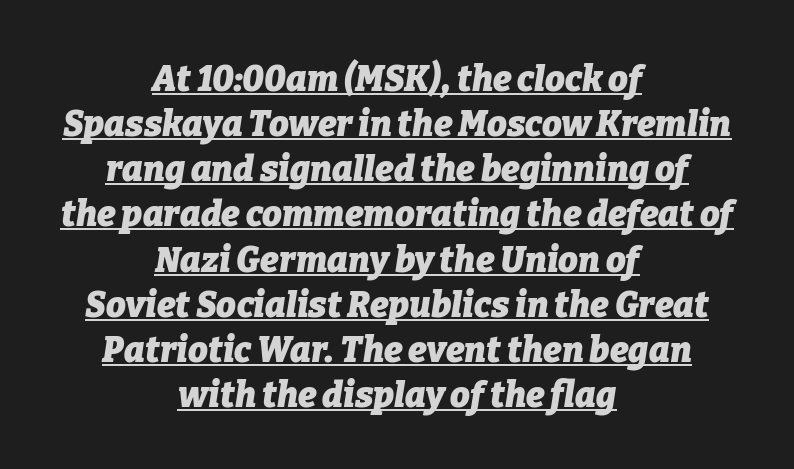
The image shows 35 px heavy type, italic (leaning right); set centered, normal line spacing (1.29x), normal letter spacing, underlined; low stroke contrast and a medium x-height.
